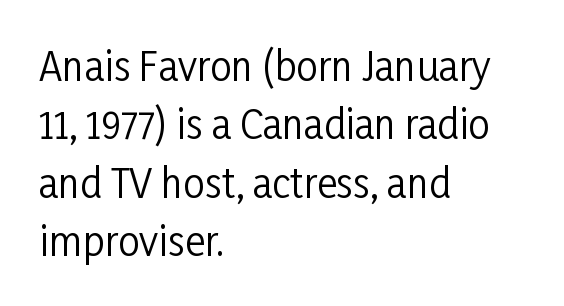
{"serif": "no", "italic": "no", "bold": "no", "weight": "regular", "width": "condensed", "stroke_contrast": "low", "x_height": "medium", "monospaced": "no", "underline": "no", "align": "left", "line_spacing": "normal", "line_spacing_ratio": 1.5, "letter_spacing": "normal", "letter_spacing_em": 0.0, "glyph_px": 39}
